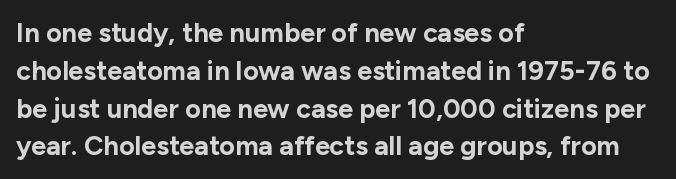
Q: Is the text bold? A: Yes.
Q: Is the text italic (slanted)? A: No, it is upright.
Q: Is the text underlined? A: No.
Q: How is the paragraph aligned? A: Left-aligned.
Q: Is the spacing between letters normal or unusually wide? A: Normal.
Q: Is the spacing between lines tight, normal or loose? A: Normal.
